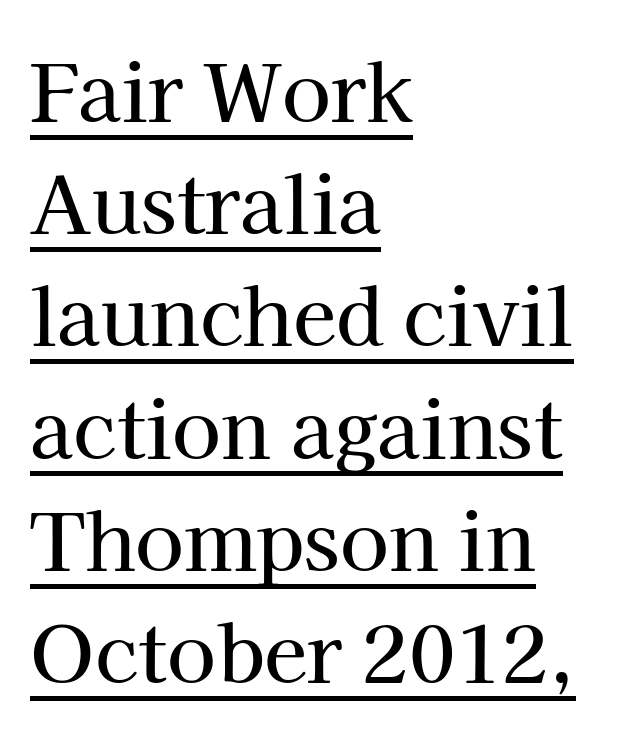
If you measured baseline to baseline, you'd find a middling distance. Examine the stroke ends and you'll spot serifs. Rendered with straight, roman letterforms. Tracking here is standard; glyphs follow each other at the usual distance.
